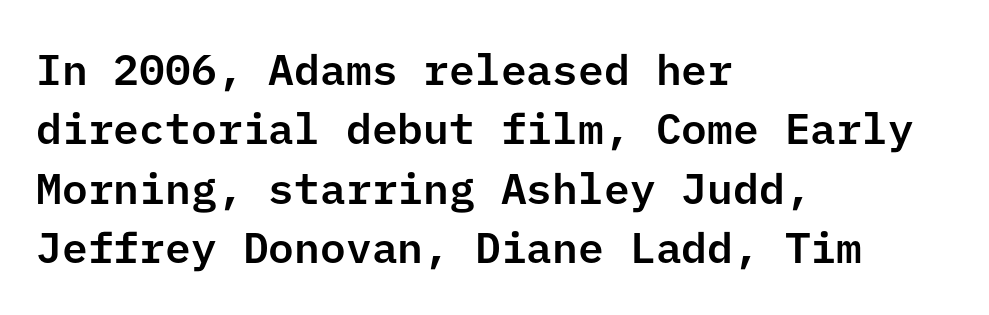
Q: Is the text italic (slanted)? A: No, it is upright.
Q: Is the typeface a serif or a sans-serif typeface? A: Sans-serif.
Q: Is the text underlined? A: No.
Q: How is the paragraph aligned? A: Left-aligned.
Q: Is the spacing between letters normal or unusually wide? A: Normal.
Q: Is the spacing between lines tight, normal or loose? A: Normal.
Q: Width (condensed, normal, or wide)? A: Normal.
Q: Stroke contrast? A: Low.
Q: x-height? A: Medium.
